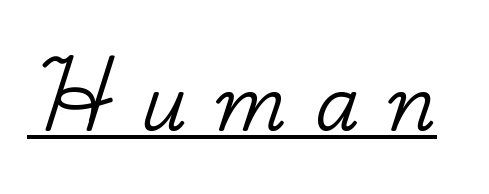
{"serif": "yes", "width": "normal", "stroke_contrast": "low", "x_height": "small", "monospaced": "no", "underline": "yes", "letter_spacing": "wide", "letter_spacing_em": 0.39, "glyph_px": 72}
